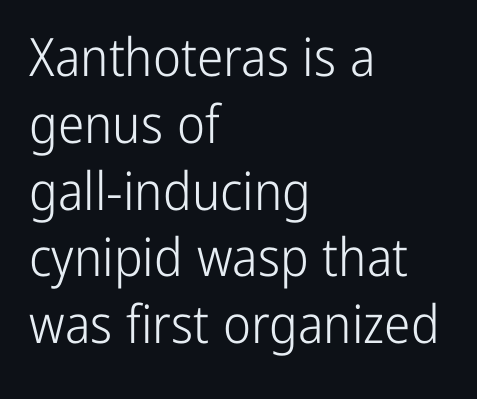
Q: Is the text bold? A: No.
Q: Is the text italic (slanted)? A: No, it is upright.
Q: Is the typeface a serif or a sans-serif typeface? A: Sans-serif.
Q: Is the text underlined? A: No.
Q: How is the paragraph aligned? A: Left-aligned.
Q: Is the spacing between letters normal or unusually wide? A: Normal.
Q: Is the spacing between lines tight, normal or loose? A: Normal.
Q: Width (condensed, normal, or wide)? A: Condensed.
Q: Stroke contrast? A: Low.
Q: x-height? A: Medium.
Q: Monospaced? A: No.
